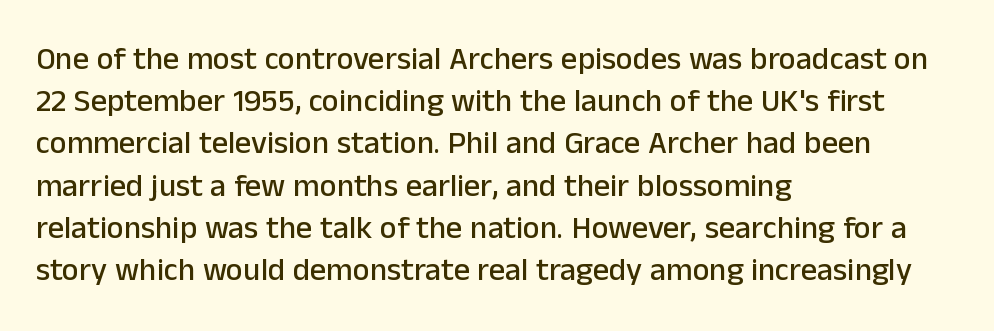
Each line starts at the same left margin while the right side varies. Ascenders rise straight up at ninety degrees. Each word holds together tightly as a unit, with standard inter-letter gaps. Quick note: interline space is typical.
